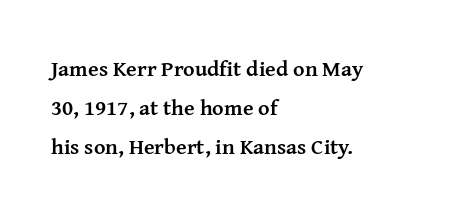
{"italic": "no", "bold": "yes", "underline": "no", "align": "left", "line_spacing_ratio": 1.77, "letter_spacing": "normal", "letter_spacing_em": 0.0, "glyph_px": 22}
